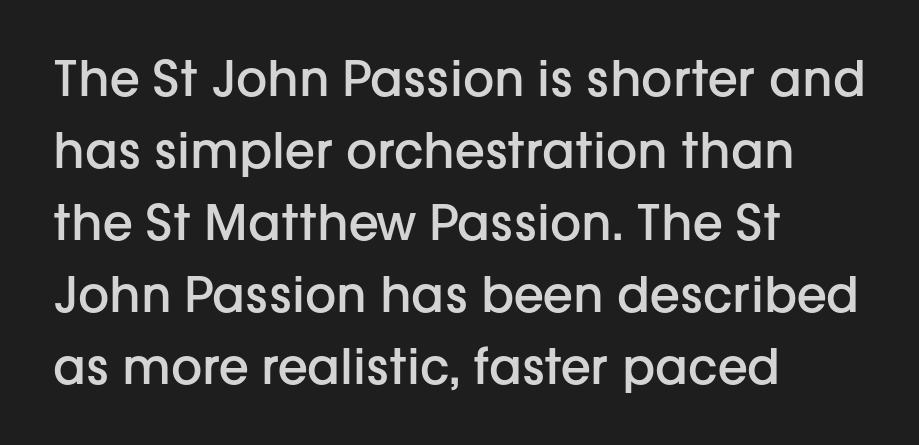
The compositor pushed each line to the left boundary. The sample has been set in demibold, a notch under bold. Words appear dense and cohesive because spacing is normal. Are there feet on the stems? There aren't — it's a sans. These lines are rendered in a variable-pitch font. The letters stand straight up with perfectly vertical stems.
